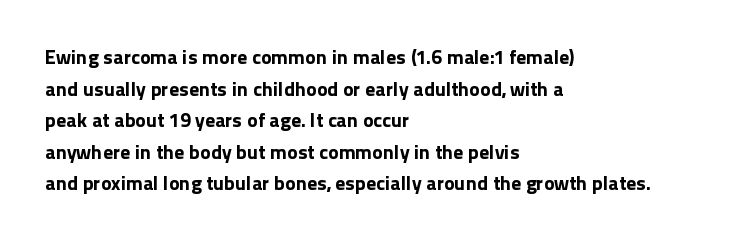
{"italic": "no", "bold": "yes", "underline": "no", "align": "left", "line_spacing": "normal", "line_spacing_ratio": 1.58, "letter_spacing": "normal", "letter_spacing_em": 0.0, "glyph_px": 20}
